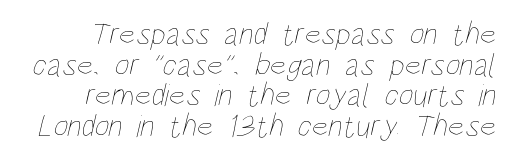
Inter-character spacing is left at the font's built-in metrics. Think of a printed novel: that variable character pitch is what you see here. The strokes carry an ordinary text weight at most. The strip under each line holds only bare page. Baseline-to-baseline distance is barely more than the letter height.
